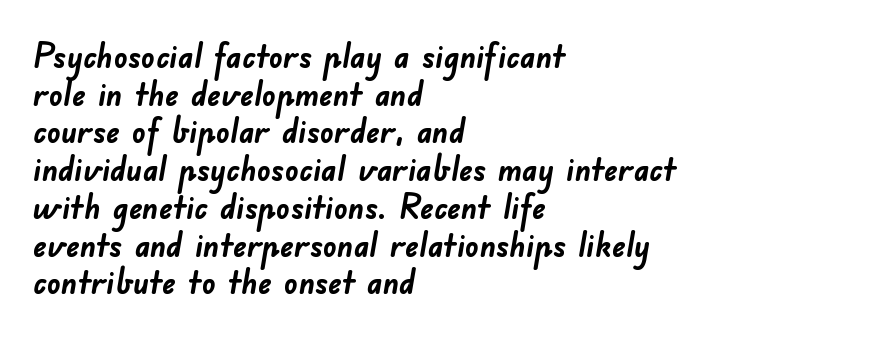
The image shows 34 px semibold sans-serif type; set left-aligned, tight line spacing (1.11x), normal letter spacing, not underlined; low stroke contrast and a small x-height.
